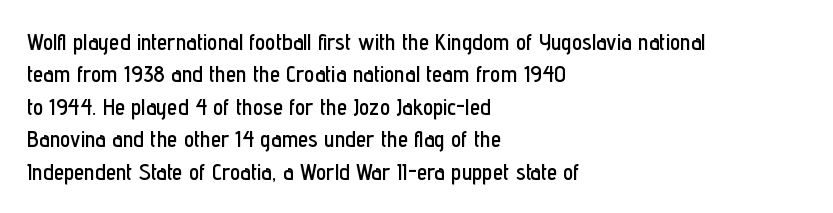
Rule under the text: the space is simply empty. Glyph-to-glyph distance matches everyday printed text. This block has exactly the height ordinary leading produces. Every character sits straight up, as roman type does. Teacher's note: observe the even left margin — that is flush-left alignment.
